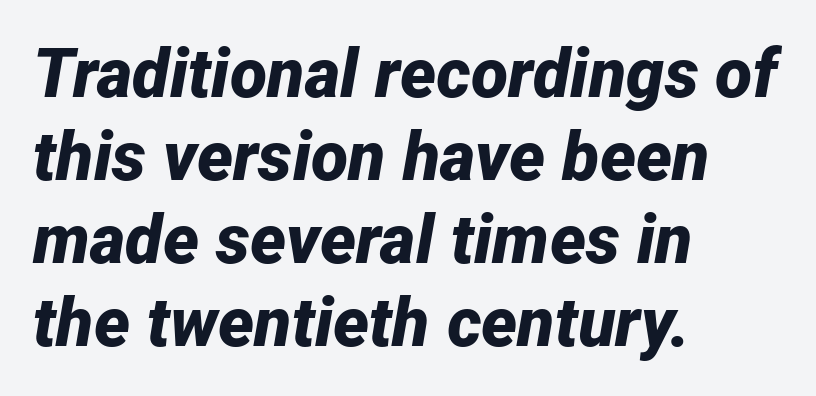
The axis of the letterforms is tilted away from vertical. On the weight axis this lands at bold, roughly 700. This rendering leaves character spacing at its baseline value. Is this a fixed-width face? No — the glyphs have proportional, varying widths. The space directly below the letters is spotless.
